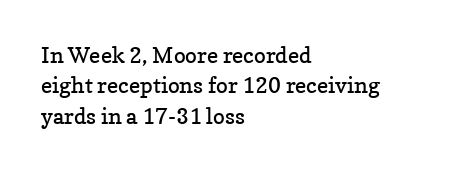
Q: Is the text bold? A: No.
Q: Is the text italic (slanted)? A: No, it is upright.
Q: Is the text underlined? A: No.
Q: How is the paragraph aligned? A: Left-aligned.
Q: Is the spacing between letters normal or unusually wide? A: Normal.
Q: Is the spacing between lines tight, normal or loose? A: Normal.
